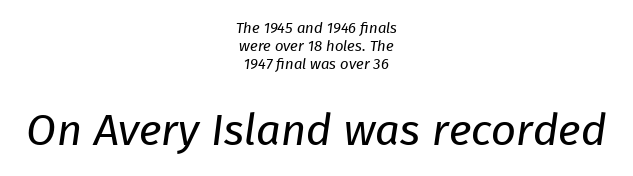
{"serif": "no", "bold": "no", "weight": "regular", "width": "normal", "stroke_contrast": "low", "x_height": "medium", "monospaced": "no", "underline": "no", "align": "center", "line_spacing_ratio": 1.19, "letter_spacing": "normal", "letter_spacing_em": 0.0, "larger_block": "second", "size_ratio": 2.93, "glyph_px": 44}
